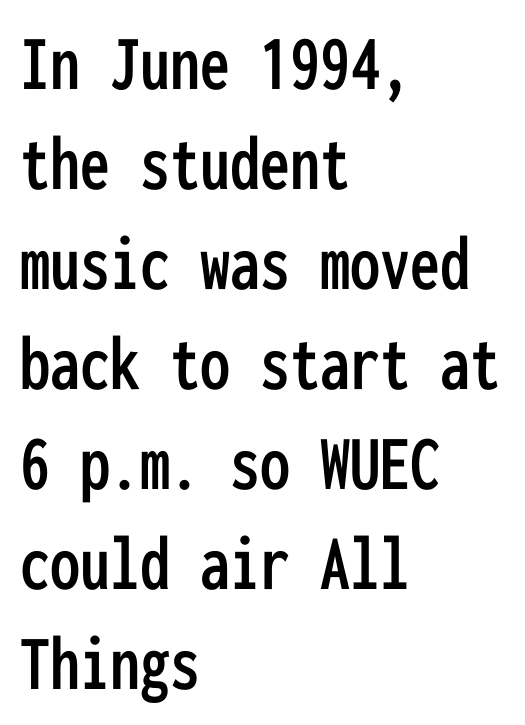
Nope, no serifs anywhere on these letters. The typesetter chose a ragged-right arrangement here. This block has exactly the height ordinary leading produces. Does the lettering tilt? It doesn't — this is upright. The words here are not underlined. The line texture is even and compact thanks to regular tracking.
